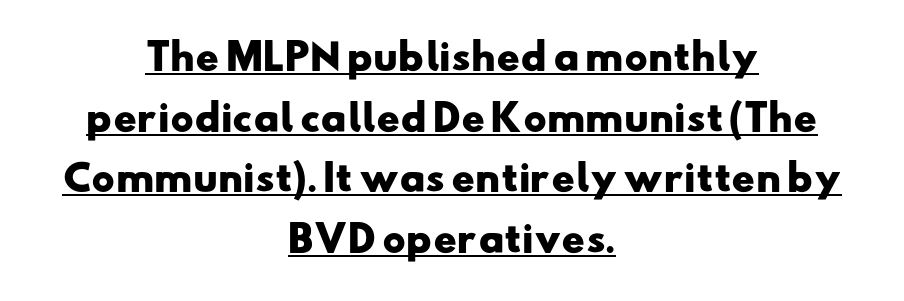
Q: Is the text bold? A: Yes.
Q: Is the typeface a serif or a sans-serif typeface? A: Sans-serif.
Q: Is the text underlined? A: Yes.
Q: How is the paragraph aligned? A: Centered.
Q: Is the spacing between letters normal or unusually wide? A: Normal.
Q: Width (condensed, normal, or wide)? A: Wide.
Q: Stroke contrast? A: Low.
Q: x-height? A: Small.
Q: Monospaced? A: No.
